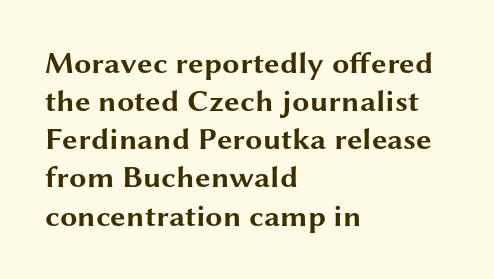
The image shows 31 px bold, wide sans-serif type, upright; set left-aligned, line spacing 1.23x, normal letter spacing, not underlined; medium stroke contrast and a medium x-height.
